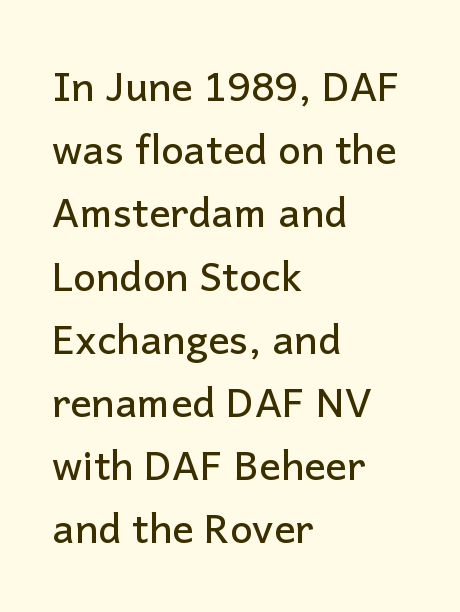
{"serif": "no", "italic": "no", "width": "normal", "stroke_contrast": "low", "x_height": "medium", "monospaced": "no", "underline": "no", "align": "left", "line_spacing": "normal", "line_spacing_ratio": 1.58, "letter_spacing": "normal", "letter_spacing_em": 0.0, "glyph_px": 40}
